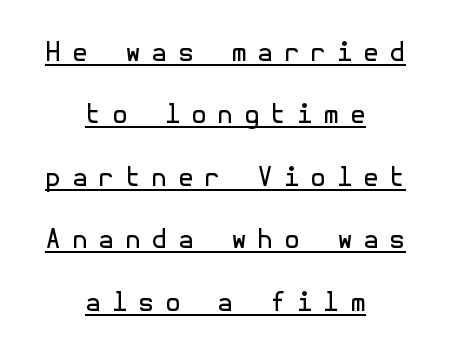
{"italic": "no", "bold": "no", "underline": "yes", "align": "center", "line_spacing": "loose", "line_spacing_ratio": 2.4, "letter_spacing": "wide", "letter_spacing_em": 0.4, "glyph_px": 26}
